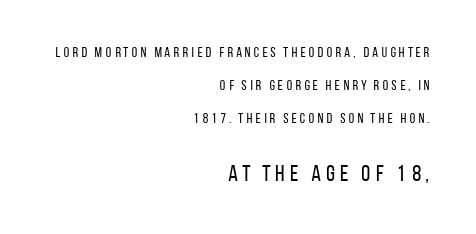
The image shows 23 px text type, upright; set right-aligned, loose line spacing (2.35x), not underlined; the second (bottom) block is 1.64x larger.
